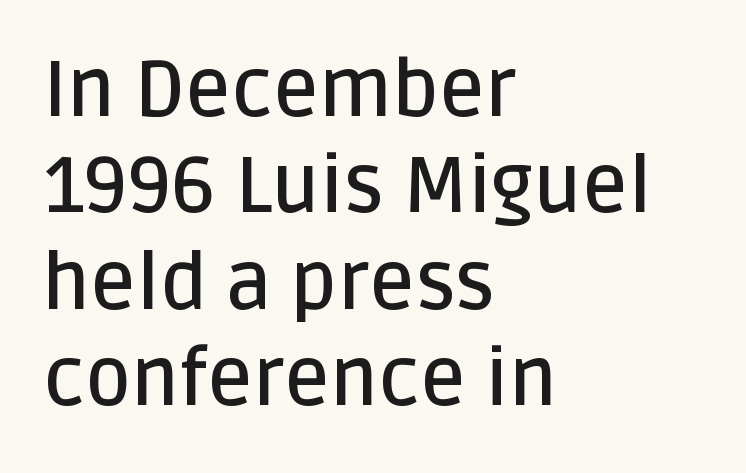
These lines carry some extra weight — a demibold, not a full bold. No italicization has been applied; the sample stays upright. The passage shown is typed in a proportional face where columns would drift. Does the copy run flush right? No — it runs flush left. Does the type have serifs? No, each stem ends abruptly.
